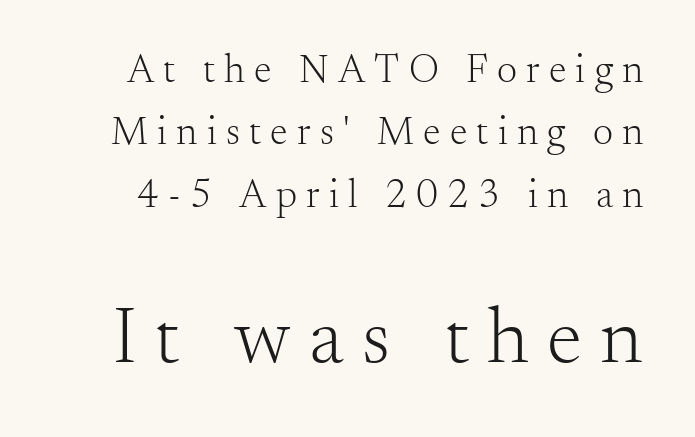
The image shows 80 px light serif type, upright; set normal line spacing (1.56x), unusually wide letter spacing (+0.23 em), not underlined; the second (bottom) block is 2.0x larger; medium stroke contrast and a small x-height.
